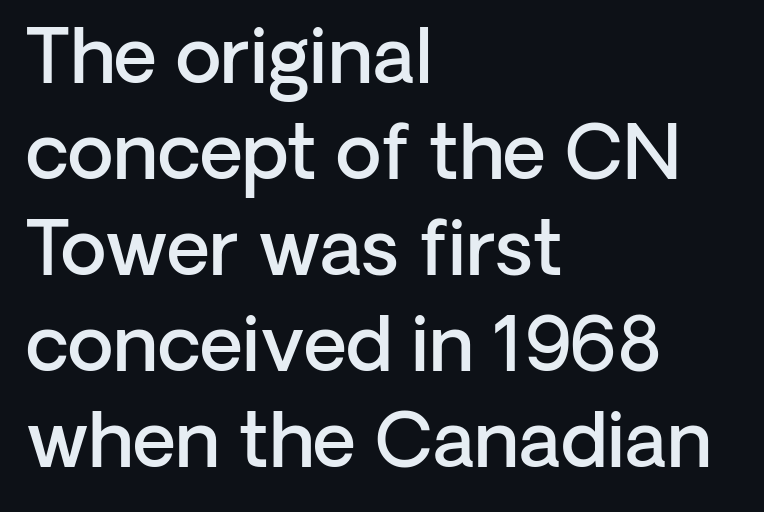
The words here are not underlined. Each new line begins a customary step beneath the previous one. Observe the ordinary spacing: letters are neighbours, not strangers. Bold? Not quite — semibold, heavier than regular but stopping short.
